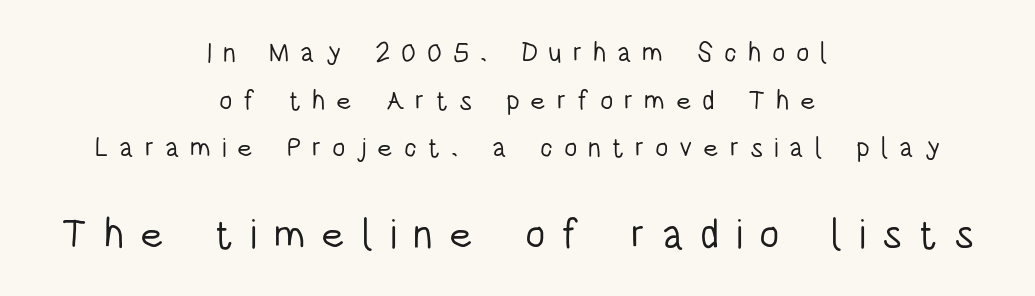
Italic: no, the glyphs are upright roman. To sum up the face: it is a sans, with no serifs. Any mark beneath the type? The region is blank. Reading top to bottom, the characters get bigger at the block break. A centered setting, common on invitations and titles, is used for this passage. There is plenty of visible air inserted between adjacent glyphs.
